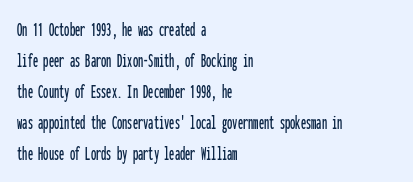
The image shows 21 px text type, upright; set left-aligned, normal line spacing (1.48x), normal letter spacing, not underlined.
